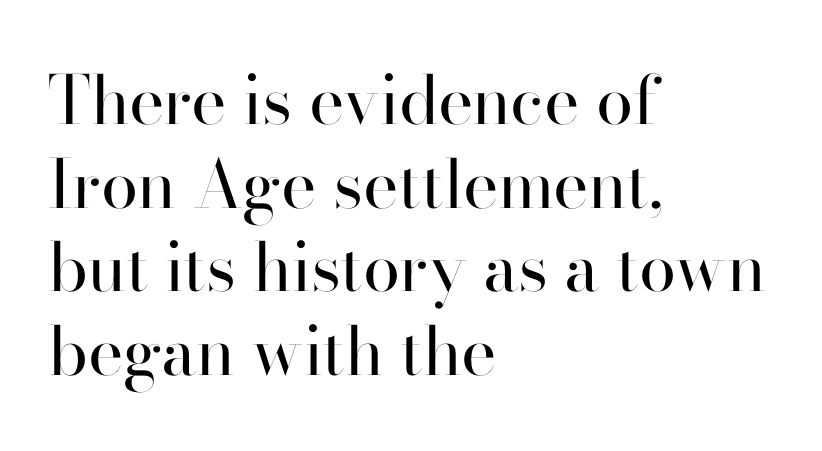
This rendering employs a face without finishing strokes, i.e., a sans-serif. Think of a printed novel: that variable character pitch is what you see here. The passage shown is not bold in any degree. Typeset ragged right — the left edge is the straight one.
